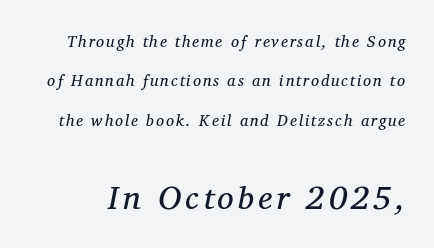
Q: Is the text bold? A: No.
Q: Is the text italic (slanted)? A: Yes, it leans right by about 11 degrees.
Q: Is the typeface a serif or a sans-serif typeface? A: Serif.
Q: Is the text underlined? A: No.
Q: Is the spacing between lines tight, normal or loose? A: Loose.
Q: Which block of text is set in a larger size, the first (top) or the second (bottom)? A: The second (bottom) one.
Q: Width (condensed, normal, or wide)? A: Normal.
Q: Stroke contrast? A: Medium.
Q: x-height? A: Medium.
Q: Monospaced? A: No.
